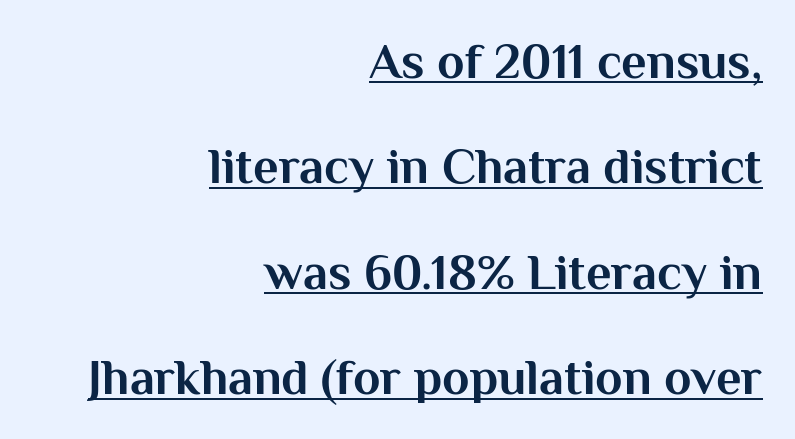
Q: Is the text bold? A: Yes.
Q: Is the text italic (slanted)? A: No, it is upright.
Q: Is the typeface a serif or a sans-serif typeface? A: Sans-serif.
Q: Is the text underlined? A: Yes.
Q: How is the paragraph aligned? A: Right-aligned.
Q: Is the spacing between letters normal or unusually wide? A: Normal.
Q: Is the spacing between lines tight, normal or loose? A: Loose.
Q: Width (condensed, normal, or wide)? A: Normal.
Q: Stroke contrast? A: Medium.
Q: x-height? A: Medium.
Q: Monospaced? A: No.
